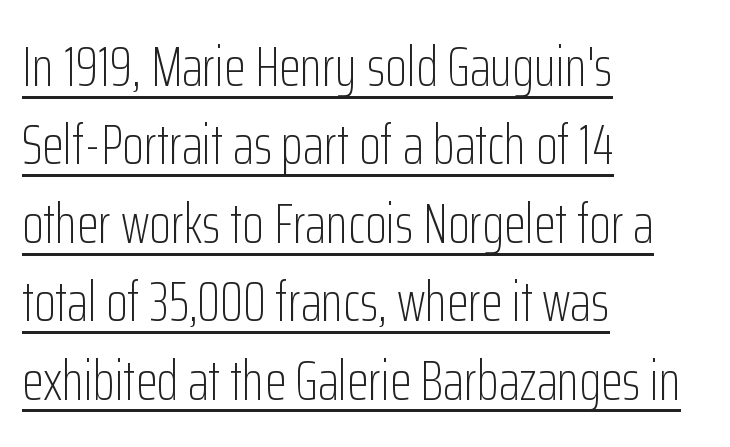
A quiet, ordinary-to-light weight characterises the typeface. Compared with undecorated copy, this sample adds a rule below the words. Between one letter and the next there's only the usual sliver of space. Reading down the block, your eye returns to a fixed left position each line.
